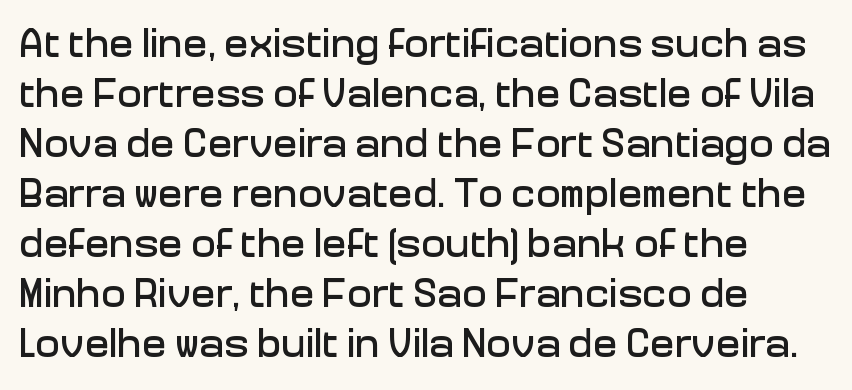
Quick note: underline off. Observe the absence of serifs on each vertical stroke in this sample. Notice how the passage keeps a crisp vertical edge on the left only. If you drew a line through each stem, it would be perfectly vertical. Nothing unusual about the tracking: characters are spaced as the font intends.
